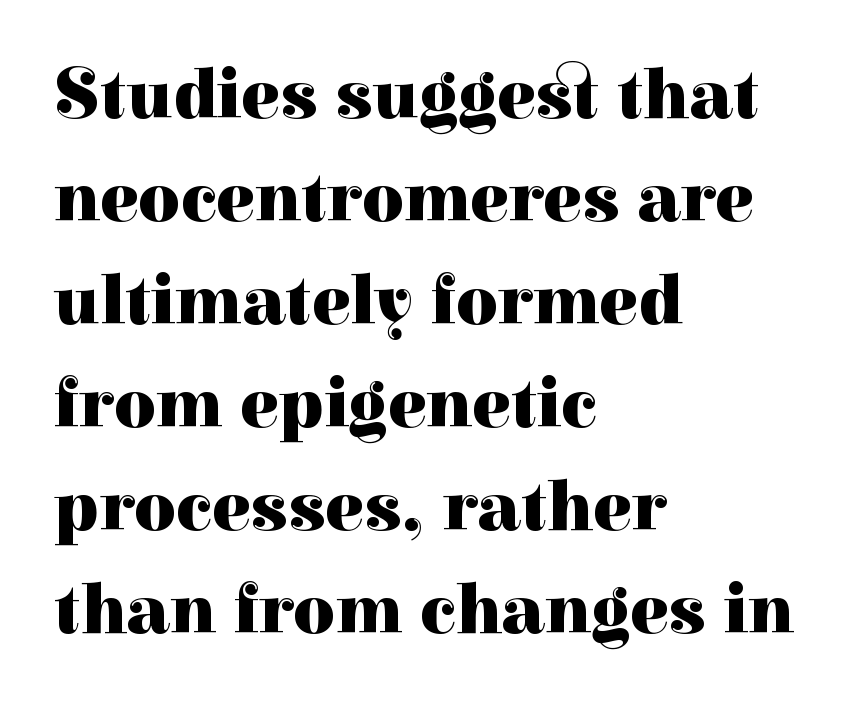
Each letter keeps its own natural width here, so spacing adapts to shape. Serifs: yes, visible at the terminals of the letterforms. Line spacing here is normal. The baseline area is clear. Between one letter and the next there's only the usual sliver of space. The passage is arranged the way most books set body copy — flush left.
